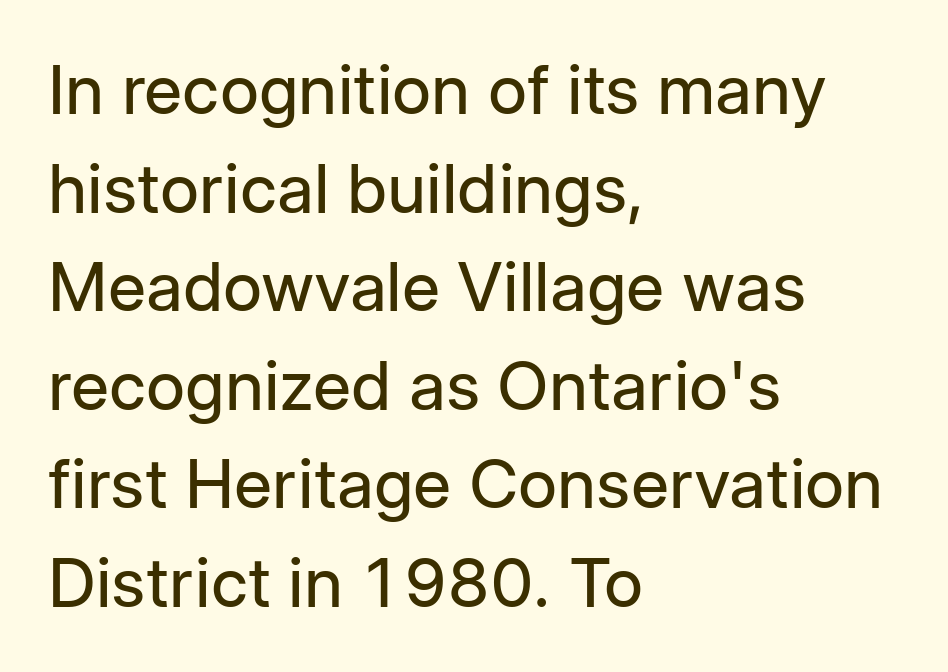
{"serif": "no", "italic": "no", "bold": "no", "weight": "regular", "width": "normal", "stroke_contrast": "low", "x_height": "medium", "monospaced": "no", "underline": "no", "align": "left", "line_spacing": "normal", "line_spacing_ratio": 1.45, "letter_spacing": "normal", "letter_spacing_em": 0.0, "glyph_px": 68}
